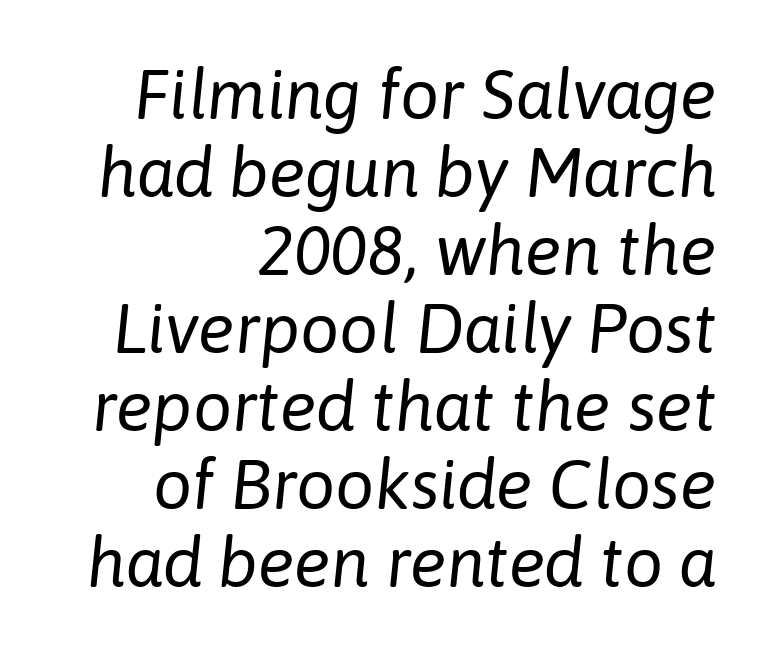
Q: Is the text bold? A: No.
Q: Is the text italic (slanted)? A: Yes, it leans right by about 6 degrees.
Q: Is the text underlined? A: No.
Q: How is the paragraph aligned? A: Right-aligned.
Q: Is the spacing between letters normal or unusually wide? A: Normal.
Q: Is the spacing between lines tight, normal or loose? A: Tight.
Q: Width (condensed, normal, or wide)? A: Normal.
Q: Stroke contrast? A: Low.
Q: x-height? A: Medium.
Q: Monospaced? A: No.
